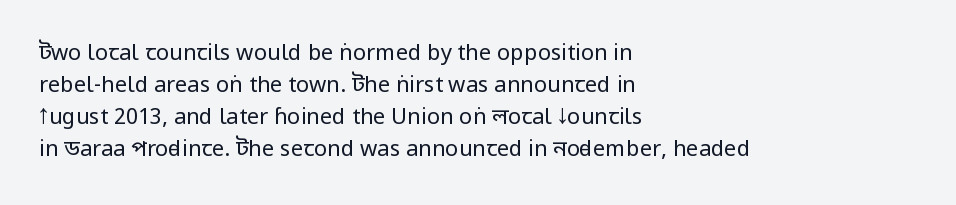
Q: Is the text bold? A: No.
Q: Is the text italic (slanted)? A: No, it is upright.
Q: Is the text underlined? A: No.
Q: How is the paragraph aligned? A: Left-aligned.
Q: Is the spacing between letters normal or unusually wide? A: Normal.
Q: Is the spacing between lines tight, normal or loose? A: Normal.
